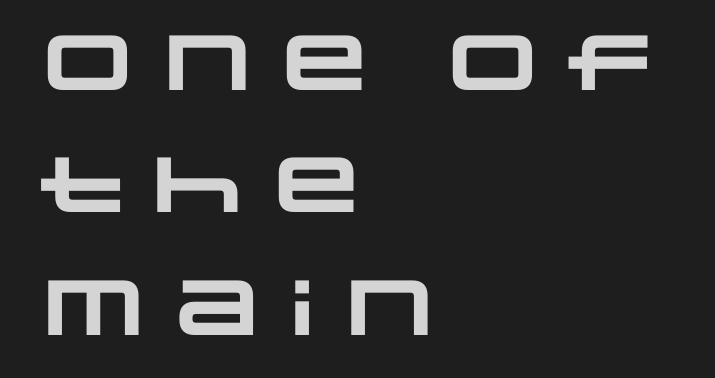
The image shows 78 px heavy, wide sans-serif type; set left-aligned, normal line spacing (1.57x), normal letter spacing, not underlined; low stroke contrast and a large x-height.
